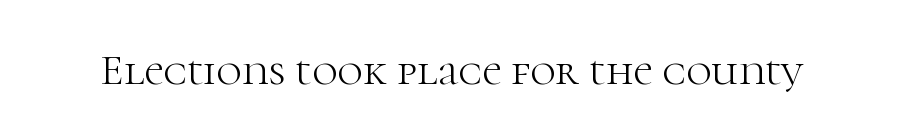
{"serif": "yes", "italic": "no", "bold": "no", "weight": "light", "width": "normal", "stroke_contrast": "high", "x_height": "medium", "monospaced": "no", "underline": "no", "letter_spacing": "normal", "letter_spacing_em": 0.0, "glyph_px": 44}
